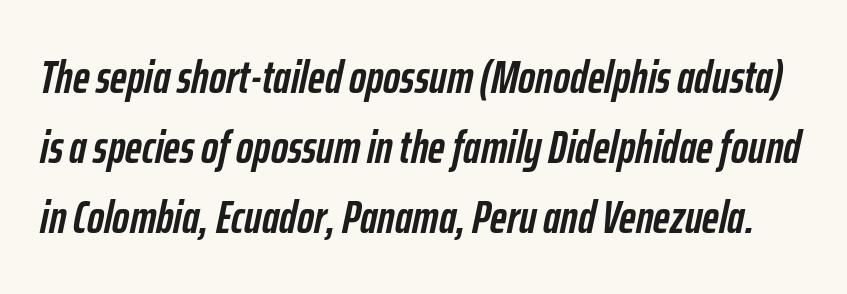
Q: Is the text bold? A: Yes.
Q: Is the text italic (slanted)? A: Yes, it leans right by about 12 degrees.
Q: Is the text underlined? A: No.
Q: Is the spacing between letters normal or unusually wide? A: Normal.
Q: Is the spacing between lines tight, normal or loose? A: Normal.
Q: Width (condensed, normal, or wide)? A: Condensed.
Q: Stroke contrast? A: Low.
Q: x-height? A: Medium.
Q: Monospaced? A: No.
